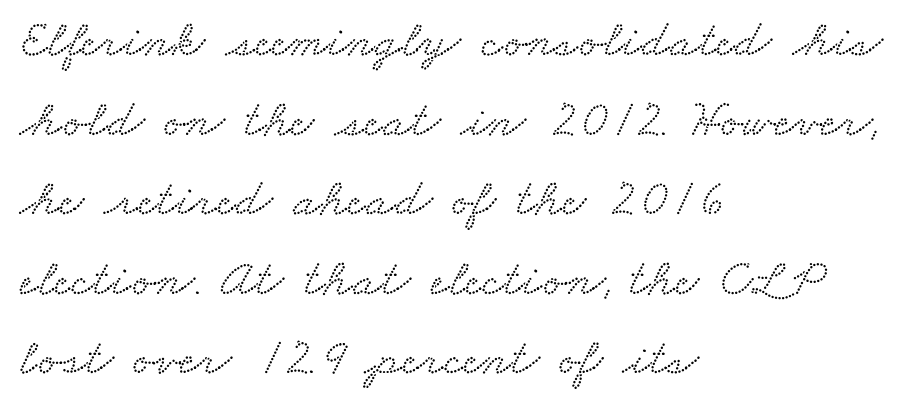
The foot of each line stays bare and open. Does extra space separate the letters? No, they use regular spacing. In terms of letterform style, serifs are clearly present. A normal amount of white space separates one row of letters from the next. Note the varied advance widths — an 'i' is clearly narrower than an 'm'.
